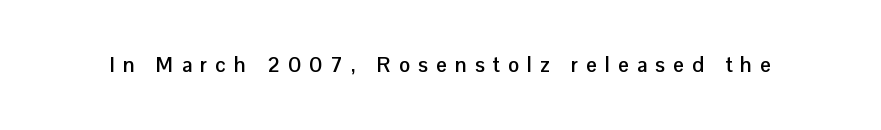
The image shows 21 px bold type, upright; set unusually wide letter spacing (+0.39 em), not underlined.
